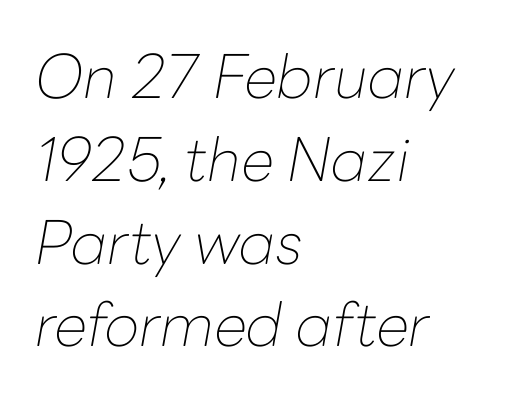
Q: Is the text bold? A: No.
Q: Is the text italic (slanted)? A: Yes, it leans right by about 10 degrees.
Q: Is the text underlined? A: No.
Q: How is the paragraph aligned? A: Left-aligned.
Q: Is the spacing between letters normal or unusually wide? A: Normal.
Q: Is the spacing between lines tight, normal or loose? A: Normal.
Q: Width (condensed, normal, or wide)? A: Normal.
Q: Stroke contrast? A: Low.
Q: x-height? A: Medium.
Q: Monospaced? A: No.
